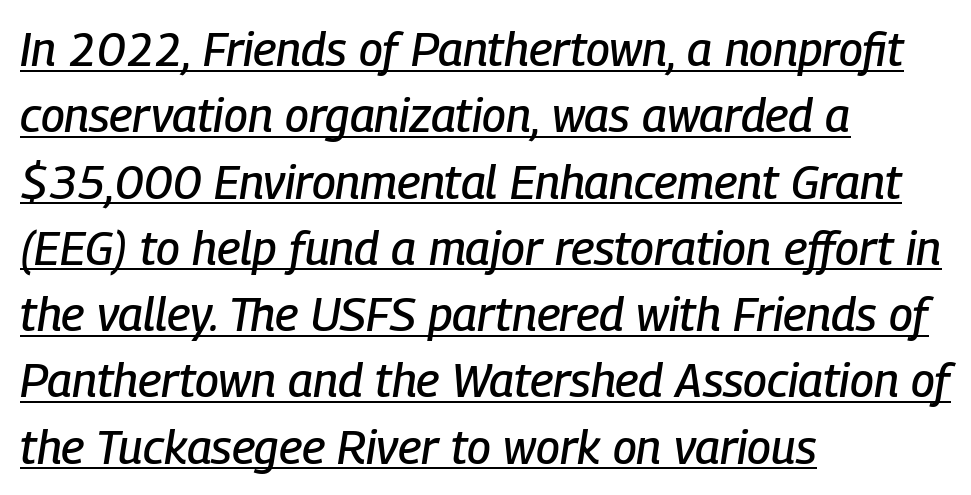
The axis of the letterforms is tilted away from vertical. The horizontal fit of the characters is conventional and even. Varying glyph widths throughout — classic text-font behaviour. A typographer would call this underscored text. Summary of vertical rhythm: regular, with standard interline spacing. If you drew a ruler down the left edge, every line would touch it.
